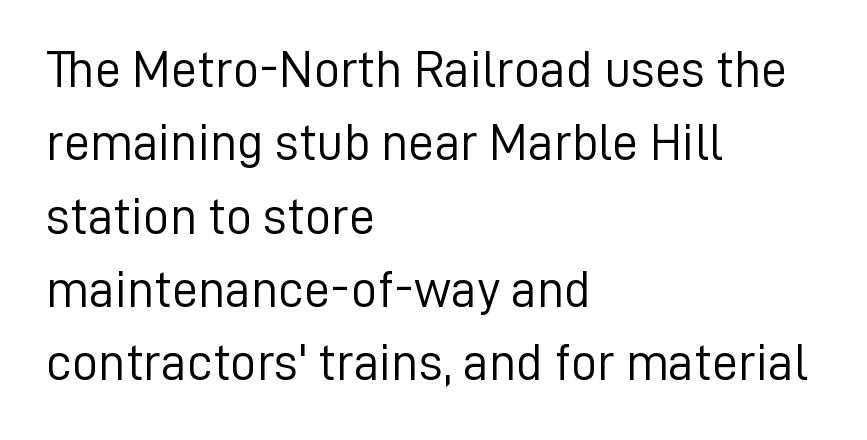
The font sits on the lighter half of the weight spectrum, regular included. Quick note: not italic, upright. Regarding serifs, this sample does without them. Each word holds together tightly as a unit, with standard inter-letter gaps. The foot of each line stays bare and open. The text block is weighted toward the left margin, trailing off unevenly rightward.
